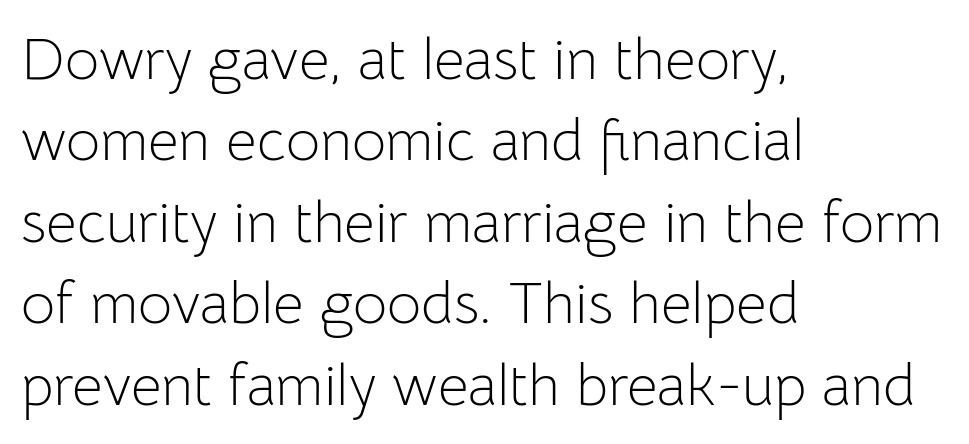
The image shows 59 px light sans-serif type, upright; set left-aligned, normal line spacing (1.38x), normal letter spacing, not underlined; low stroke contrast and a medium x-height.
